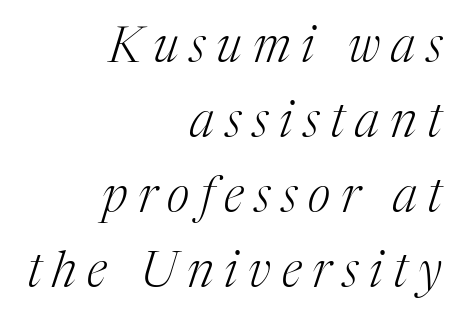
The image shows 49 px light serif type, italic (leaning right); set right-aligned, normal line spacing (1.53x), unusually wide letter spacing (+0.22 em), not underlined; medium stroke contrast and a medium x-height.
